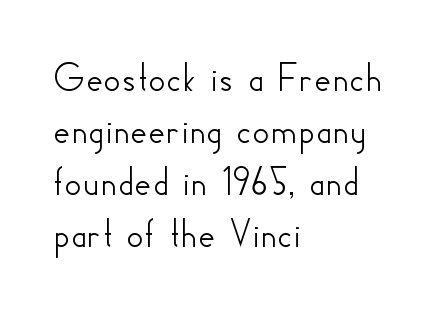
Q: Is the text italic (slanted)? A: No, it is upright.
Q: Is the typeface a serif or a sans-serif typeface? A: Sans-serif.
Q: Is the text underlined? A: No.
Q: How is the paragraph aligned? A: Left-aligned.
Q: Is the spacing between letters normal or unusually wide? A: Normal.
Q: Width (condensed, normal, or wide)? A: Normal.
Q: Stroke contrast? A: Low.
Q: x-height? A: Small.
Q: Monospaced? A: No.
